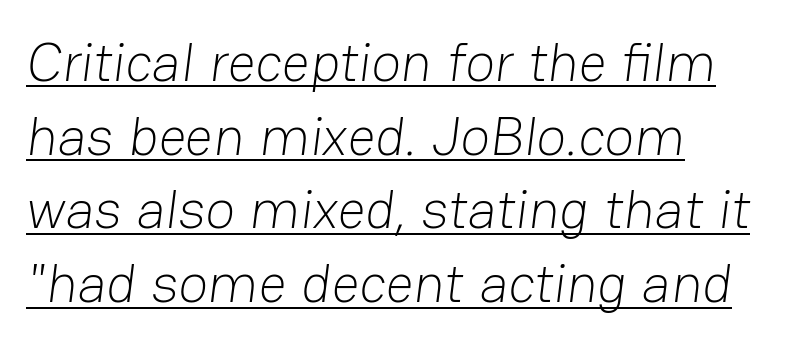
{"serif": "no", "bold": "no", "weight": "light", "width": "normal", "stroke_contrast": "low", "x_height": "medium", "monospaced": "no", "underline": "yes", "align": "left", "line_spacing": "normal", "line_spacing_ratio": 1.34, "letter_spacing": "normal", "letter_spacing_em": 0.0, "glyph_px": 55}
